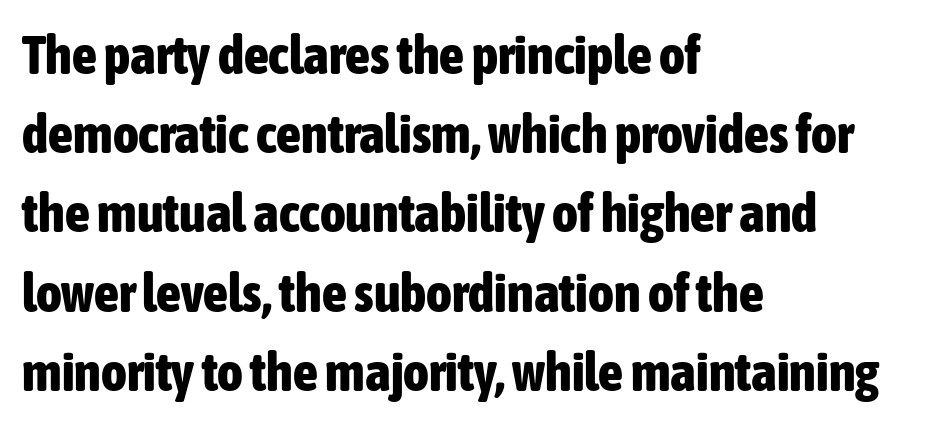
Students, observe: this is what conventionally led text looks like. Nothing sits at the stroke ends, so this counts as sans-serif. The tracking reads as untouched default to a designer's eye. Decoration check: the copy has no underline. A classic flush-left, rag-right setting is used for this passage. Nope, not italic — everything's standing straight.
